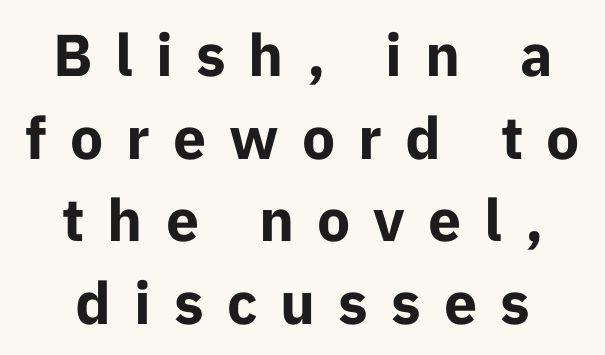
{"serif": "no", "italic": "no", "bold": "yes", "weight": "bold", "width": "normal", "stroke_contrast": "low", "x_height": "medium", "monospaced": "no", "underline": "no", "align": "center", "line_spacing": "normal", "line_spacing_ratio": 1.4, "letter_spacing": "wide", "letter_spacing_em": 0.39, "glyph_px": 59}
